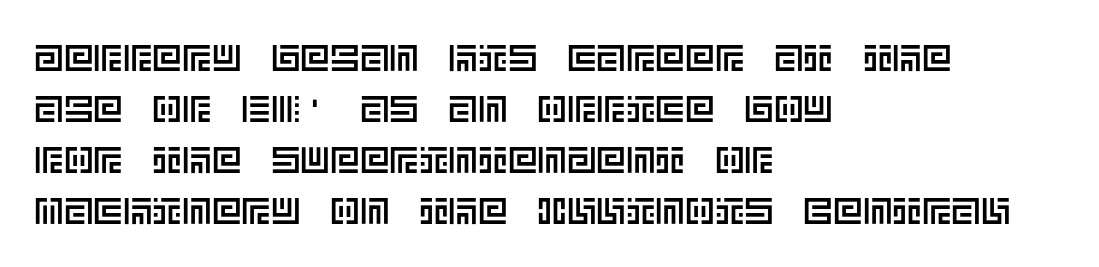
Q: Is the text italic (slanted)? A: No, it is upright.
Q: Is the text underlined? A: No.
Q: How is the paragraph aligned? A: Left-aligned.
Q: Is the spacing between letters normal or unusually wide? A: Normal.
Q: Is the spacing between lines tight, normal or loose? A: Normal.
Q: Width (condensed, normal, or wide)? A: Normal.
Q: x-height? A: Large.
